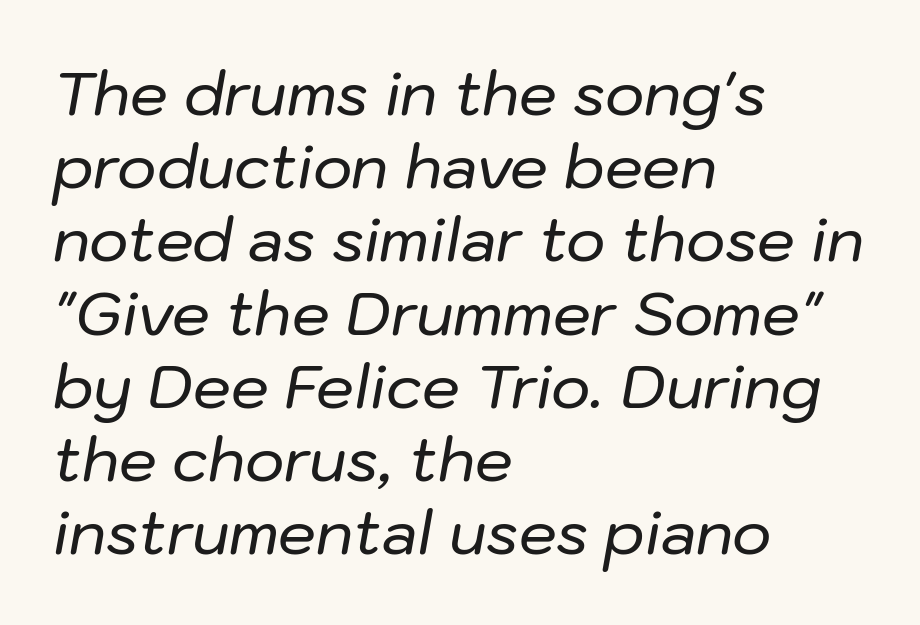
Q: Is the text italic (slanted)? A: Yes, it leans right by about 10 degrees.
Q: Is the text underlined? A: No.
Q: How is the paragraph aligned? A: Left-aligned.
Q: Is the spacing between letters normal or unusually wide? A: Normal.
Q: Width (condensed, normal, or wide)? A: Normal.
Q: Stroke contrast? A: Low.
Q: x-height? A: Medium.
Q: Monospaced? A: No.
